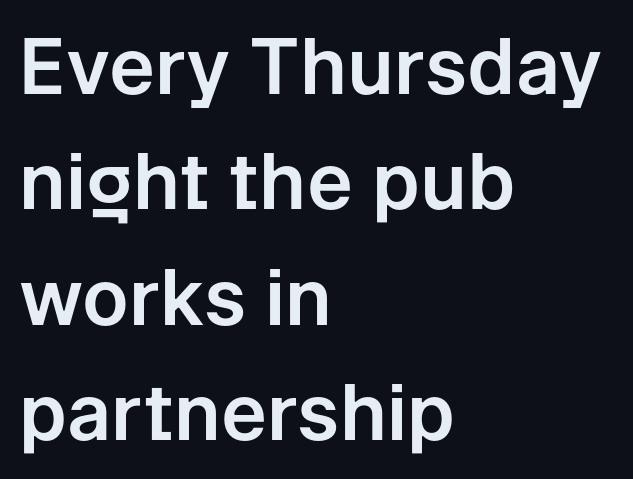
The image shows 77 px sans-serif type, upright; set left-aligned, normal line spacing (1.5x), normal letter spacing, not underlined; low stroke contrast and a medium x-height.
